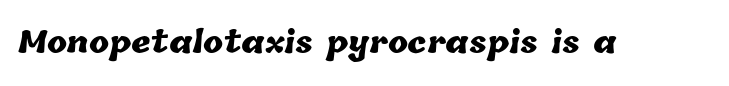
Each letter keeps its own natural width here, so spacing adapts to shape. A full-strength bold gives these letters their thick strokes. Underline: absent. Here the glyphs are tracked normally, forming tight word shapes.
